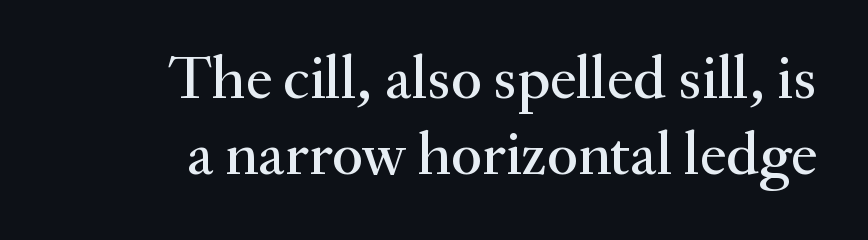
The image shows 61 px serif type, upright; set right-aligned, line spacing 1.24x, normal letter spacing, not underlined; medium stroke contrast and a small x-height.
